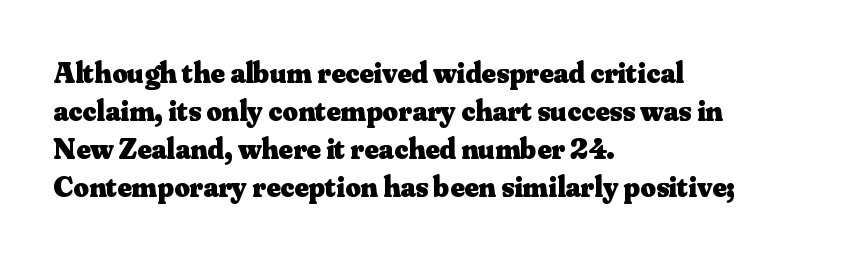
Q: Is the text bold? A: Yes.
Q: Is the text italic (slanted)? A: No, it is upright.
Q: Is the typeface a serif or a sans-serif typeface? A: Serif.
Q: Is the text underlined? A: No.
Q: How is the paragraph aligned? A: Left-aligned.
Q: Is the spacing between letters normal or unusually wide? A: Normal.
Q: Is the spacing between lines tight, normal or loose? A: Normal.
Q: Width (condensed, normal, or wide)? A: Normal.
Q: Stroke contrast? A: Medium.
Q: x-height? A: Small.
Q: Monospaced? A: No.
